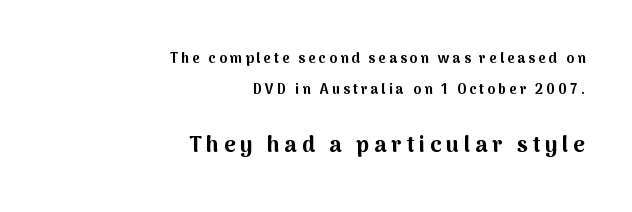
{"italic": "no", "bold": "yes", "underline": "no", "align": "right", "line_spacing": "loose", "line_spacing_ratio": 2.25, "letter_spacing": "wide", "letter_spacing_em": 0.22, "larger_block": "second", "size_ratio": 1.57, "glyph_px": 22}
